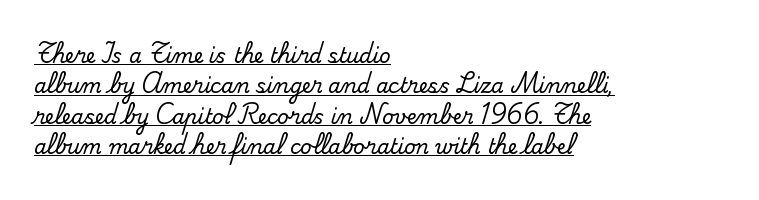
Q: Is the text italic (slanted)? A: Yes.
Q: Is the text underlined? A: Yes.
Q: How is the paragraph aligned? A: Left-aligned.
Q: Is the spacing between letters normal or unusually wide? A: Normal.
Q: Is the spacing between lines tight, normal or loose? A: Normal.
